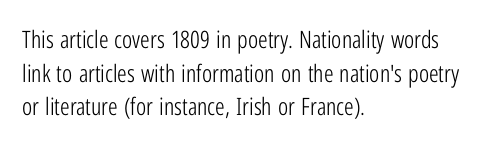
The image shows 24 px text type, upright; set left-aligned, normal line spacing (1.4x), normal letter spacing, not underlined.
